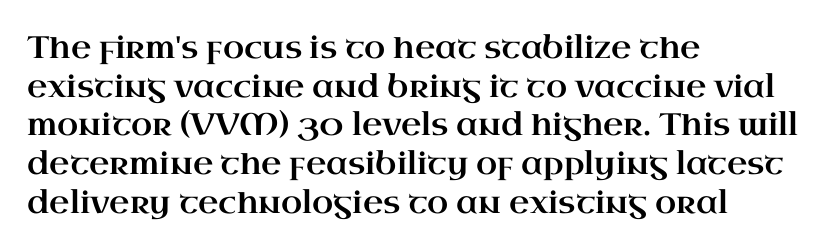
{"serif": "yes", "italic": "no", "width": "wide", "stroke_contrast": "high", "x_height": "small", "monospaced": "no", "underline": "no", "align": "left", "line_spacing": "normal", "line_spacing_ratio": 1.25, "letter_spacing": "normal", "letter_spacing_em": 0.0, "glyph_px": 31}
